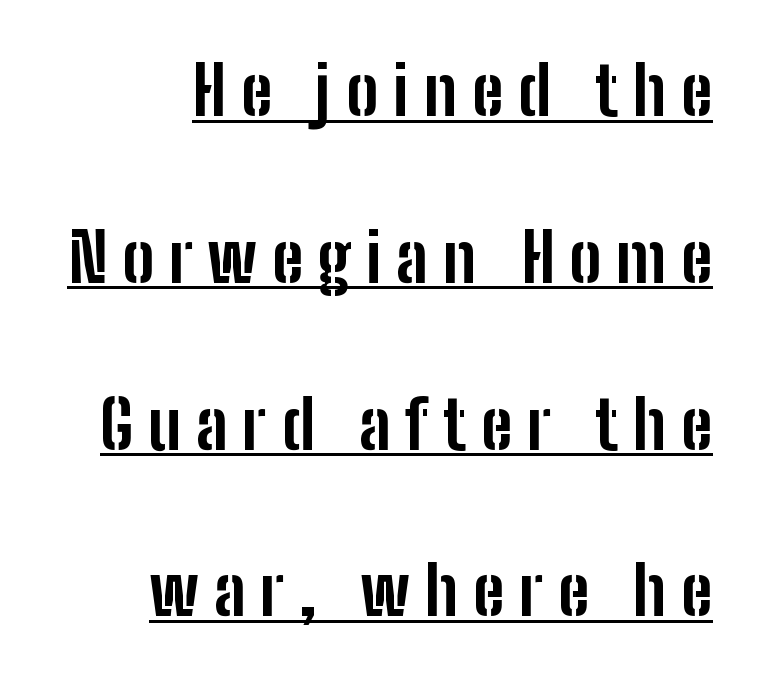
The image shows 67 px bold, condensed sans-serif type, upright; set right-aligned, loose line spacing (2.49x), unusually wide letter spacing (+0.22 em), underlined; low stroke contrast and a medium x-height.
